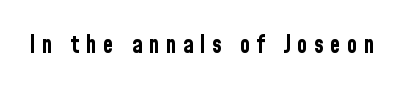
Q: Is the text bold? A: Yes.
Q: Is the text italic (slanted)? A: No, it is upright.
Q: Is the text underlined? A: No.
Q: Is the spacing between letters normal or unusually wide? A: Unusually wide.
